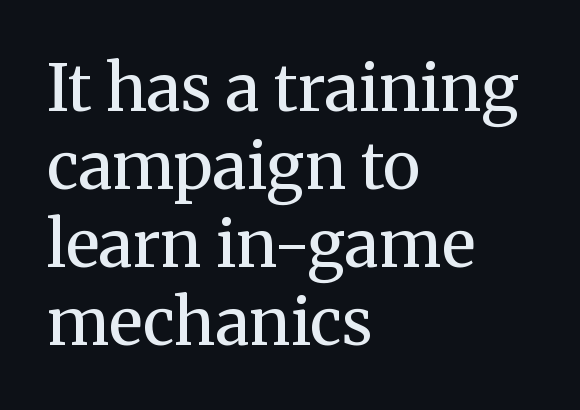
Nope, not italic — everything's standing straight. The letterforms sit shoulder to shoulder at normal distance. Horizontally, the lines are justified to the leading edge only. The letters carry serifs — small finishing strokes at the ends of their stems.
